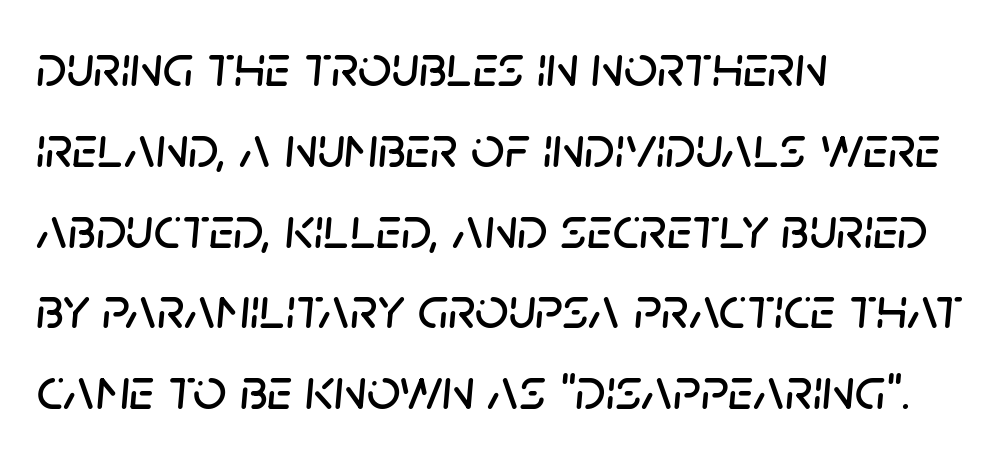
Q: Is the text italic (slanted)? A: Yes, it leans right by about 5 degrees.
Q: Is the text underlined? A: No.
Q: How is the paragraph aligned? A: Left-aligned.
Q: Is the spacing between letters normal or unusually wide? A: Normal.
Q: Is the spacing between lines tight, normal or loose? A: Normal.
Q: Width (condensed, normal, or wide)? A: Normal.
Q: Stroke contrast? A: Low.
Q: x-height? A: Large.
Q: Monospaced? A: No.
